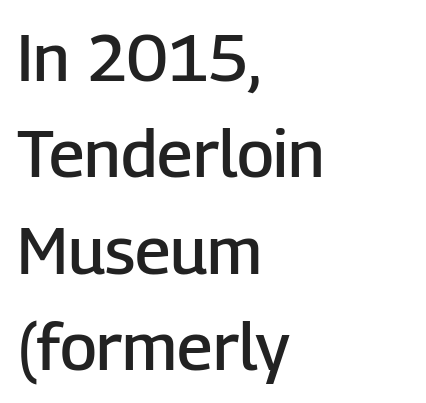
Q: Is the text bold? A: Semi-bold.
Q: Is the text italic (slanted)? A: No, it is upright.
Q: Is the typeface a serif or a sans-serif typeface? A: Sans-serif.
Q: Is the text underlined? A: No.
Q: How is the paragraph aligned? A: Left-aligned.
Q: Is the spacing between letters normal or unusually wide? A: Normal.
Q: Is the spacing between lines tight, normal or loose? A: Normal.
Q: Width (condensed, normal, or wide)? A: Normal.
Q: Stroke contrast? A: Low.
Q: x-height? A: Medium.
Q: Monospaced? A: No.
